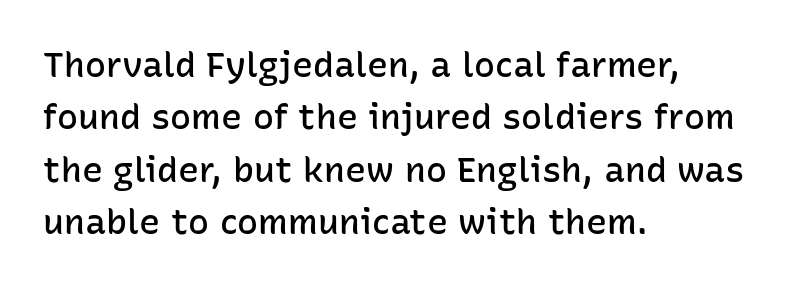
Quick note: not italic, upright. Its strokes are somewhat broadened, the hallmark of semibold type. Descenders hang freely into open space. The rendering shows plain stroke endings on the letterforms — a sans-serif design. Standard letterfit; no display-style spreading of the glyphs.
